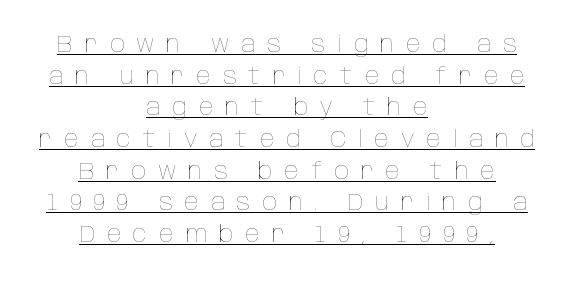
{"italic": "no", "bold": "no", "underline": "yes", "align": "center", "line_spacing": "normal", "line_spacing_ratio": 1.32, "letter_spacing": "wide", "letter_spacing_em": 0.49, "glyph_px": 24}
